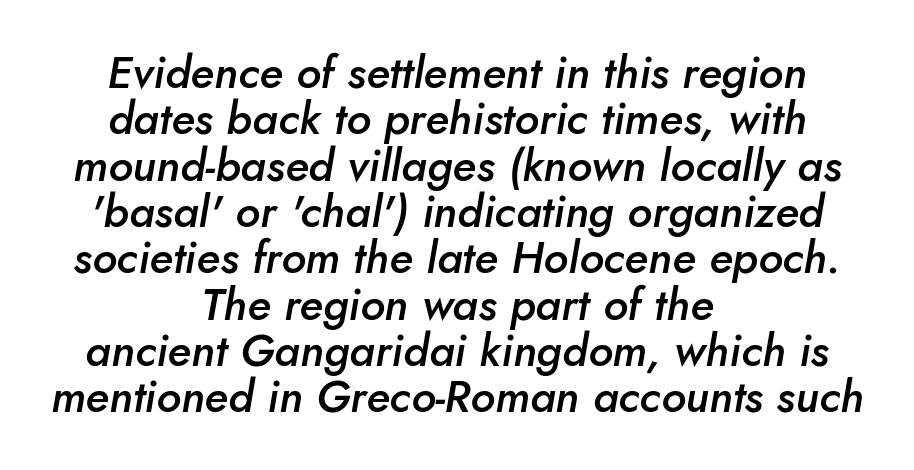
The image shows 45 px semibold type, italic (leaning right); set centered, tight line spacing (1.03x), normal letter spacing, not underlined; low stroke contrast and a small x-height.
